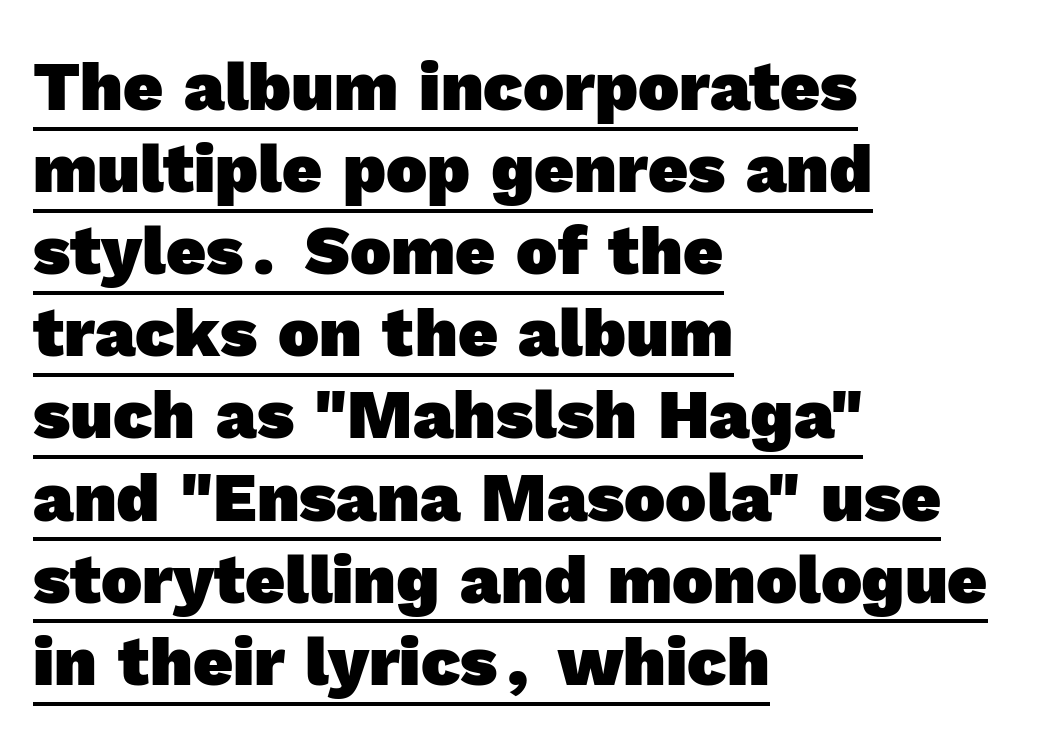
Q: Is the text bold? A: Yes.
Q: Is the typeface a serif or a sans-serif typeface? A: Sans-serif.
Q: Is the text underlined? A: Yes.
Q: How is the paragraph aligned? A: Left-aligned.
Q: Is the spacing between letters normal or unusually wide? A: Normal.
Q: Width (condensed, normal, or wide)? A: Normal.
Q: x-height? A: Medium.
Q: Monospaced? A: No.
